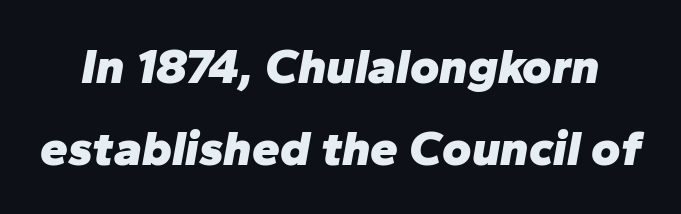
{"italic": "yes", "lean": "right", "slant_degrees": 10, "bold": "yes", "weight": "heavy", "width": "normal", "stroke_contrast": "low", "x_height": "medium", "monospaced": "no", "underline": "no", "line_spacing": "normal", "line_spacing_ratio": 1.65, "letter_spacing": "normal", "letter_spacing_em": 0.0, "glyph_px": 50}
